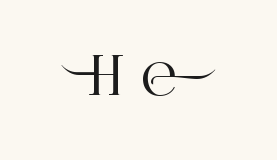
{"serif": "yes", "italic": "no", "width": "normal", "stroke_contrast": "high", "x_height": "large", "monospaced": "no", "underline": "no", "letter_spacing": "wide", "letter_spacing_em": 0.32, "glyph_px": 55}
